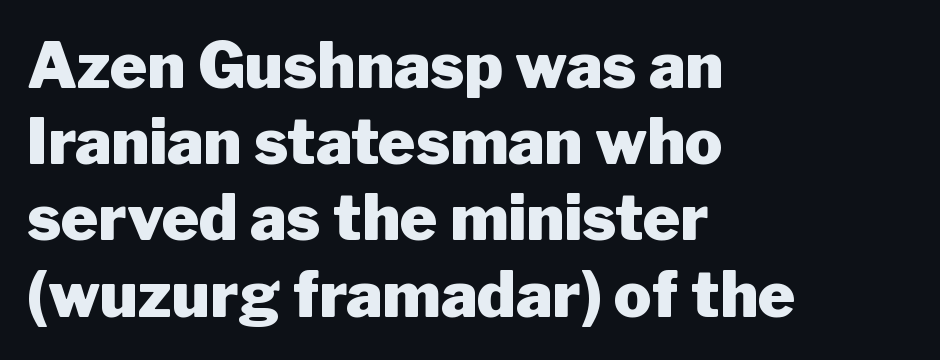
The image shows 63 px heavy sans-serif type, upright; set left-aligned, line spacing 1.21x, normal letter spacing, not underlined; low stroke contrast and a medium x-height.
